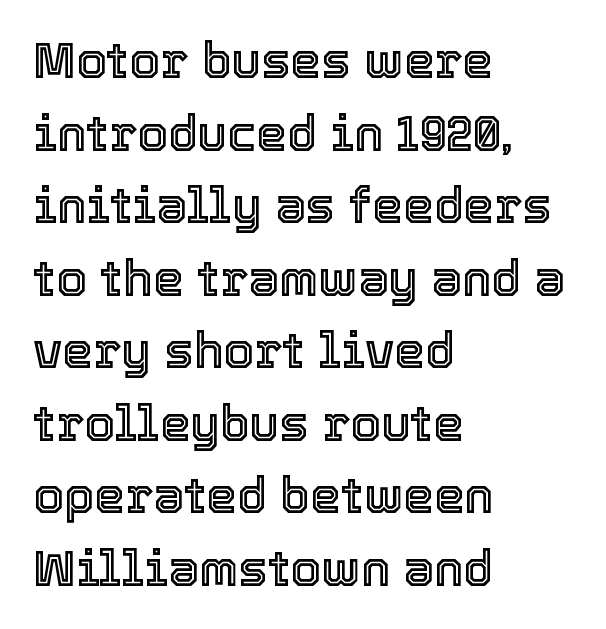
The image shows 49 px text type, upright; set left-aligned, normal line spacing (1.48x), normal letter spacing, not underlined; a medium x-height.
